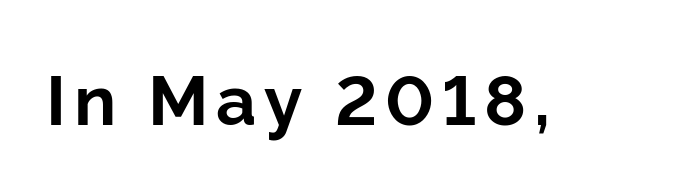
Q: Is the text bold? A: Yes.
Q: Is the text italic (slanted)? A: No, it is upright.
Q: Is the typeface a serif or a sans-serif typeface? A: Sans-serif.
Q: Is the text underlined? A: No.
Q: Width (condensed, normal, or wide)? A: Normal.
Q: Stroke contrast? A: Low.
Q: x-height? A: Medium.
Q: Monospaced? A: No.
